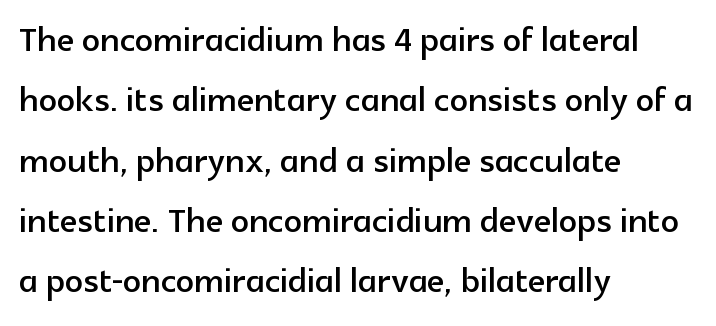
Q: Is the text italic (slanted)? A: No, it is upright.
Q: Is the typeface a serif or a sans-serif typeface? A: Sans-serif.
Q: Is the text underlined? A: No.
Q: How is the paragraph aligned? A: Left-aligned.
Q: Is the spacing between letters normal or unusually wide? A: Normal.
Q: Is the spacing between lines tight, normal or loose? A: Normal.
Q: Width (condensed, normal, or wide)? A: Normal.
Q: x-height? A: Medium.
Q: Monospaced? A: No.
